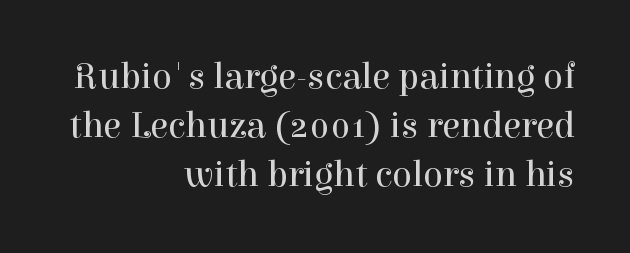
Clear beneath every line of the passage. No letter is thick-stroked: the sample isn't bold. This rendering uses right alignment, leaving the left contour irregular. I'd call this a serif setting — the letters wear small feet.
